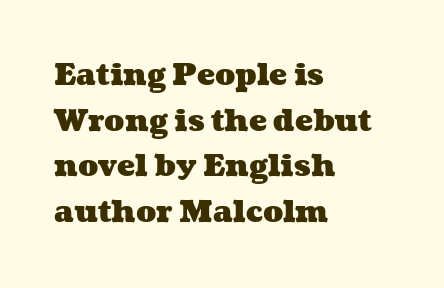
The baseline area is clear. The rendering uses a bold face; every stroke is thick and dark. The text block is weighted toward the left margin, trailing off unevenly rightward. Each new line begins a customary step beneath the previous one. Glyph-to-glyph distance matches everyday printed text. The rendering uses natural spacing where letterforms have individual widths.
